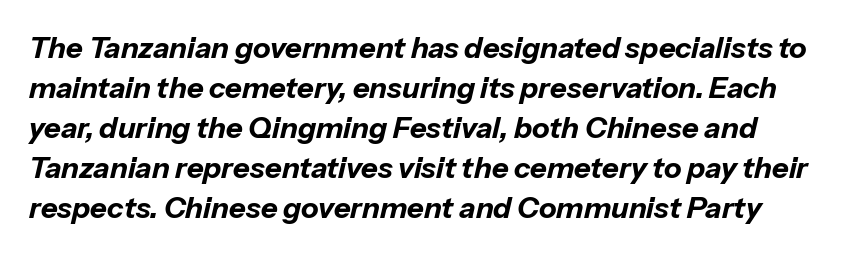
Q: Is the text bold? A: Yes.
Q: Is the text italic (slanted)? A: Yes, it leans right by about 13 degrees.
Q: Is the text underlined? A: No.
Q: Is the spacing between letters normal or unusually wide? A: Normal.
Q: Is the spacing between lines tight, normal or loose? A: Normal.
Q: Width (condensed, normal, or wide)? A: Normal.
Q: Stroke contrast? A: Low.
Q: x-height? A: Medium.
Q: Monospaced? A: No.
